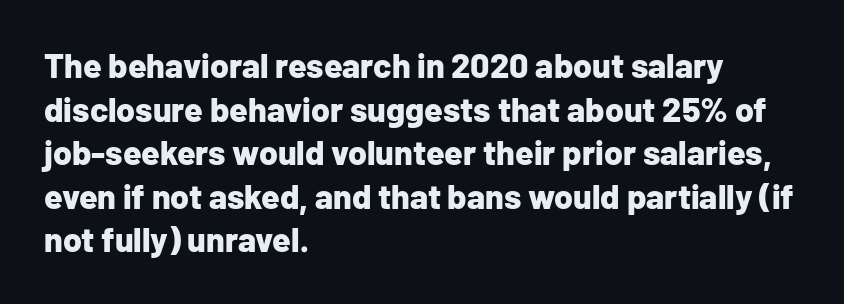
{"serif": "no", "italic": "no", "bold": "yes", "weight": "bold", "width": "normal", "stroke_contrast": "low", "x_height": "medium", "monospaced": "no", "underline": "no", "align": "left", "line_spacing": "normal", "line_spacing_ratio": 1.28, "letter_spacing": "normal", "letter_spacing_em": 0.0, "glyph_px": 34}
